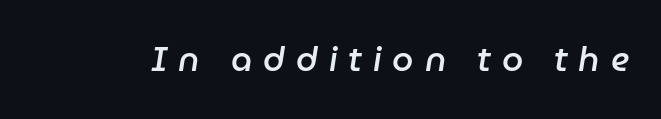
Q: Is the text bold? A: Semi-bold.
Q: Is the text italic (slanted)? A: Yes, it leans right by about 9 degrees.
Q: Is the text underlined? A: No.
Q: Is the spacing between letters normal or unusually wide? A: Unusually wide.
Q: Width (condensed, normal, or wide)? A: Normal.
Q: Stroke contrast? A: Low.
Q: x-height? A: Medium.
Q: Monospaced? A: No.
